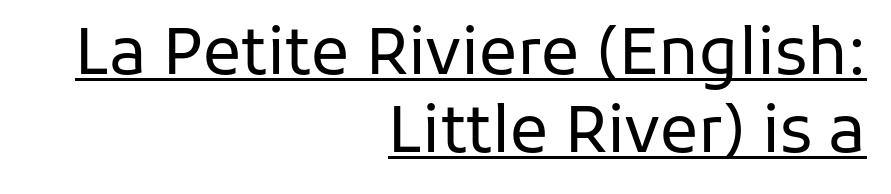
Is this a fixed-width face? No — the glyphs have proportional, varying widths. Stroke thickness stays within the range of a standard reading face or lighter. A typesetter would label this face a sans. Ascenders rise straight up at ninety degrees.
